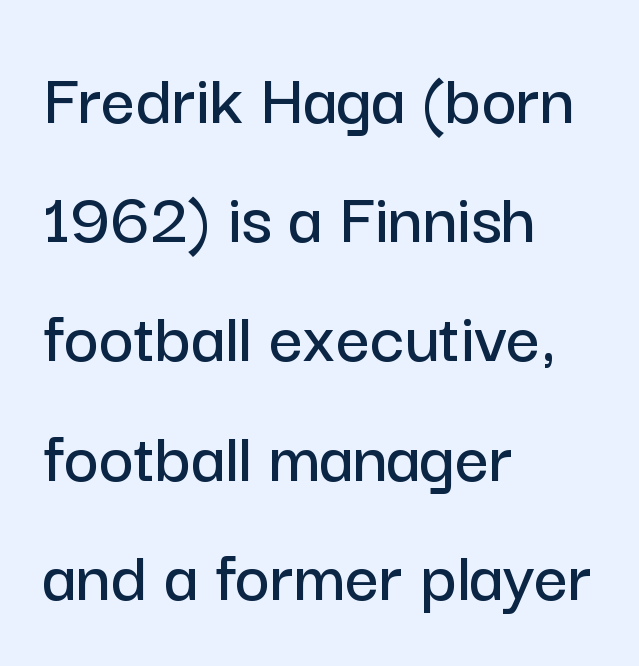
In terms of posture, this sample is upright. A typesetter would call this zero additional tracking. Visually the block forms a straight wall on the left and a jagged coastline on the right. The face used here is proportionally spaced, like ordinary book or web type.
